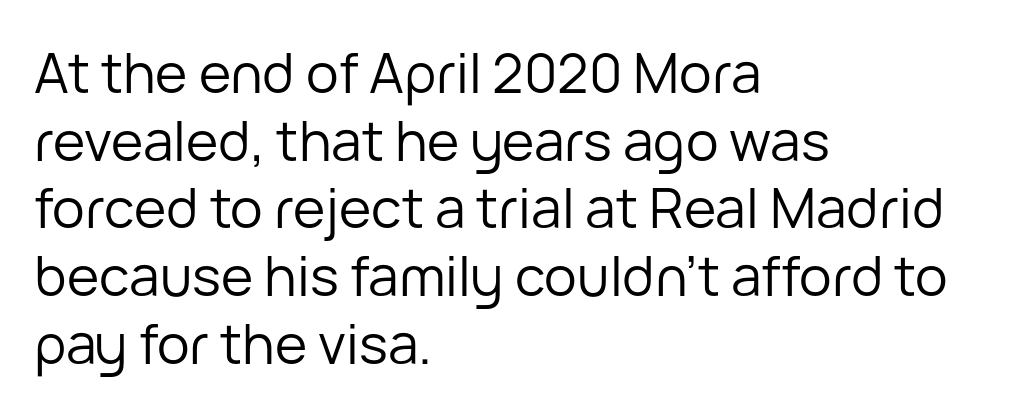
Varying glyph widths throughout — classic text-font behaviour. A bare baseline throughout the passage. Posture: vertical. Is this a heavy cut? Hardly; it is regular or lighter. The face used here is a sans, in the tradition of grotesques and geometrics.
